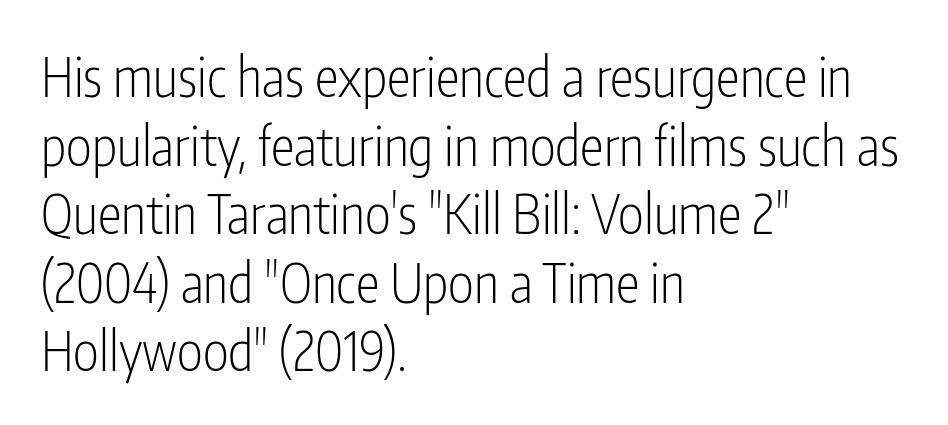
Ascenders rise straight up at ninety degrees. The rendering keeps characters at their native spacing. If you drew a ruler down the left edge, every line would touch it. Think of a printed novel: that variable character pitch is what you see here.
